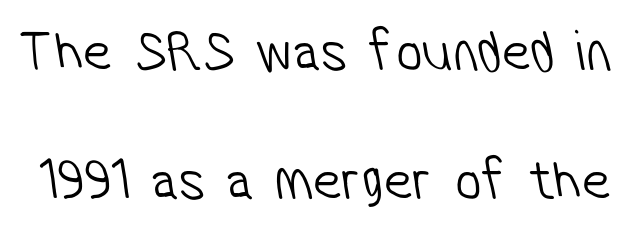
{"serif": "no", "bold": "no", "weight": "light", "width": "condensed", "stroke_contrast": "low", "x_height": "medium", "monospaced": "no", "underline": "no", "line_spacing": "loose", "line_spacing_ratio": 2.19, "letter_spacing": "normal", "letter_spacing_em": 0.0, "glyph_px": 59}
